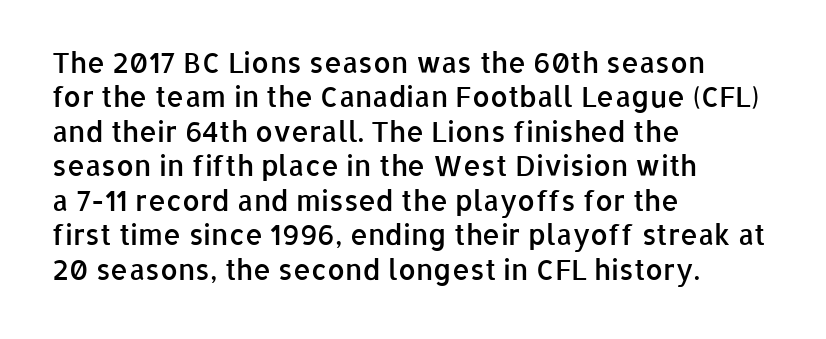
Descender tails drop into unmarked territory. The letters advance in unequal steps, a hallmark of proportional type. The passage is arranged the way most books set body copy — flush left. Are there feet on the stems? There aren't — it's a sans. Here the glyphs are tracked normally, forming tight word shapes. The lettering holds an erect, upright posture throughout.
